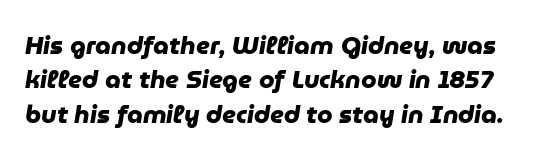
{"bold": "yes", "underline": "no", "line_spacing": "normal", "line_spacing_ratio": 1.38, "letter_spacing": "normal", "letter_spacing_em": 0.0, "glyph_px": 25}
